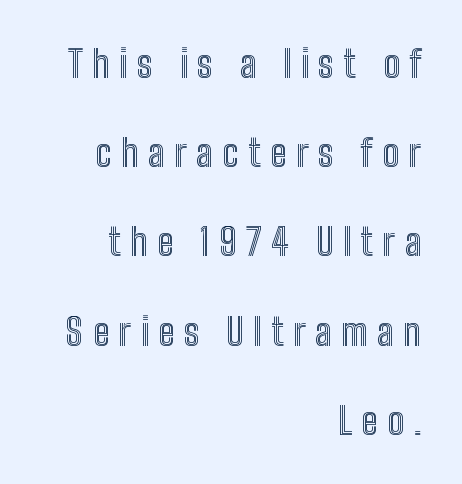
Does the leading feel generous? Absolutely, it's lavish. Characters follow at a spacing far wider than the type designer built in. The letters advance in unequal steps, a hallmark of proportional type. No italicization has been applied; the sample stays upright. Bare-footed words on every line.
